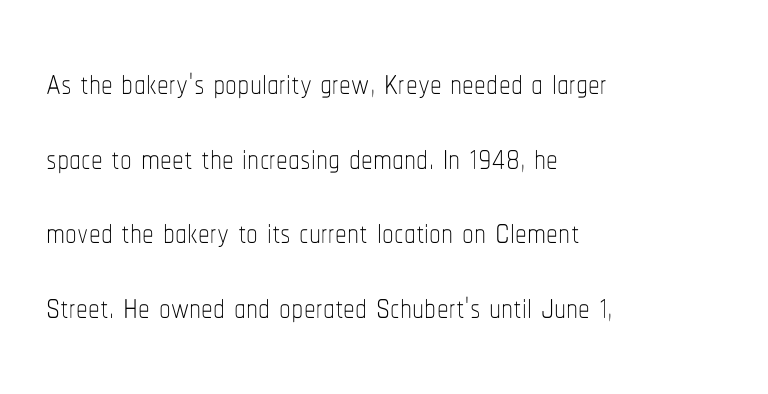
The image shows 47 px thin, condensed type, upright; set left-aligned, normal line spacing (1.59x), normal letter spacing, not underlined; low stroke contrast and a medium x-height.
